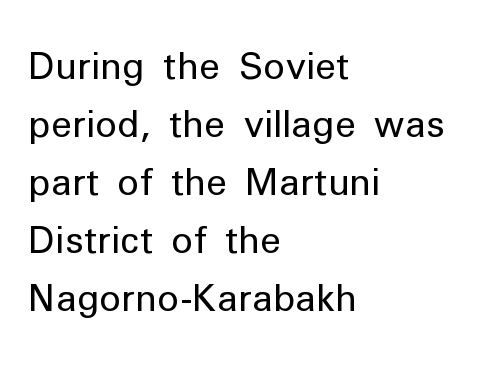
Q: Is the text bold? A: No.
Q: Is the text italic (slanted)? A: No, it is upright.
Q: Is the typeface a serif or a sans-serif typeface? A: Sans-serif.
Q: Is the text underlined? A: No.
Q: How is the paragraph aligned? A: Left-aligned.
Q: Is the spacing between letters normal or unusually wide? A: Normal.
Q: Is the spacing between lines tight, normal or loose? A: Normal.
Q: Width (condensed, normal, or wide)? A: Normal.
Q: Stroke contrast? A: Low.
Q: x-height? A: Medium.
Q: Monospaced? A: No.
